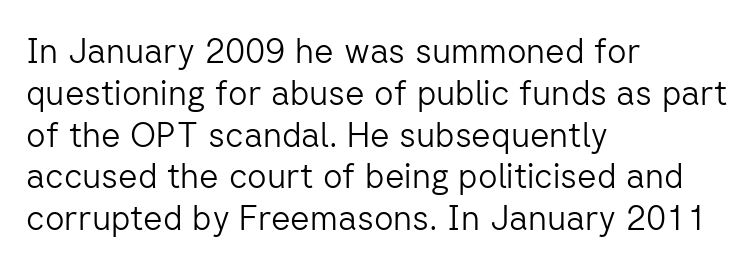
There is no visible air inserted between adjacent glyphs. Each letter's strokes conclude bluntly, with no projecting serifs. Type without underlining. The typeface has the unassuming heft of standard copy or less.
